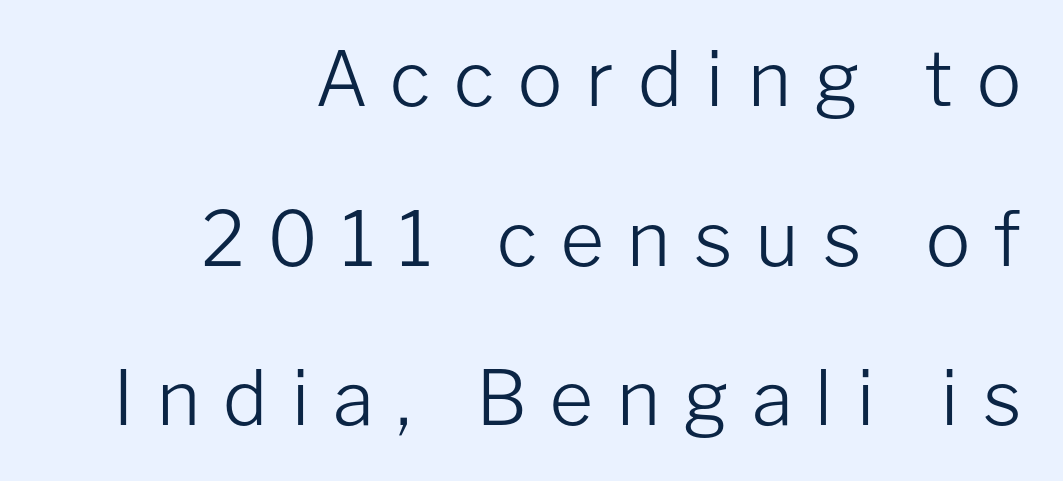
The image shows 75 px light sans-serif type, upright; set right-aligned, loose line spacing (2.13x), unusually wide letter spacing (+0.3 em), not underlined; low stroke contrast and a medium x-height.
